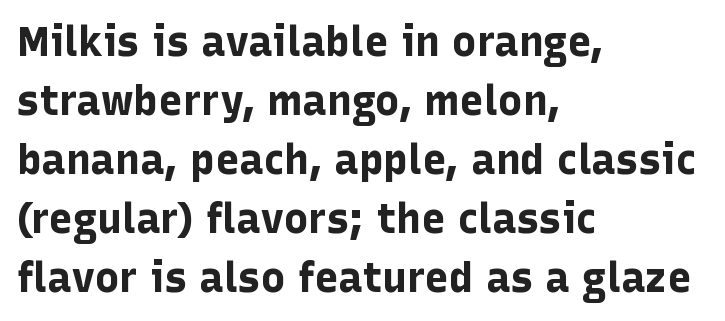
Students, this is bold: see how much ink each stroke carries. The space between consecutive lines is moderate. Style check: upright. Does the copy run flush right? No — it runs flush left. The gaps between neighbouring characters are ordinary and unremarkable. Nope, no serifs anywhere on these letters.
